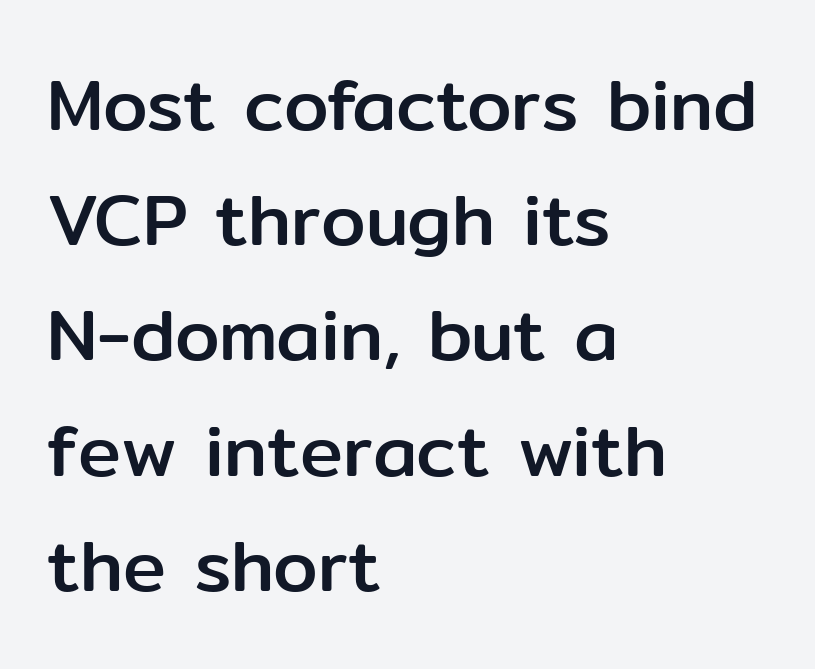
{"serif": "no", "italic": "no", "width": "normal", "stroke_contrast": "low", "x_height": "medium", "monospaced": "no", "underline": "no", "align": "left", "line_spacing": "normal", "line_spacing_ratio": 1.6, "letter_spacing": "normal", "letter_spacing_em": 0.0, "glyph_px": 72}
